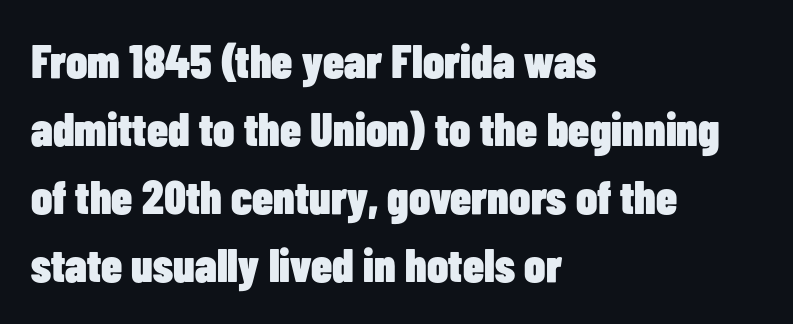
Q: Is the text bold? A: Yes.
Q: Is the text italic (slanted)? A: No, it is upright.
Q: Is the typeface a serif or a sans-serif typeface? A: Sans-serif.
Q: Is the text underlined? A: No.
Q: How is the paragraph aligned? A: Left-aligned.
Q: Is the spacing between letters normal or unusually wide? A: Normal.
Q: Is the spacing between lines tight, normal or loose? A: Normal.
Q: Width (condensed, normal, or wide)? A: Condensed.
Q: Stroke contrast? A: Low.
Q: x-height? A: Medium.
Q: Monospaced? A: No.
